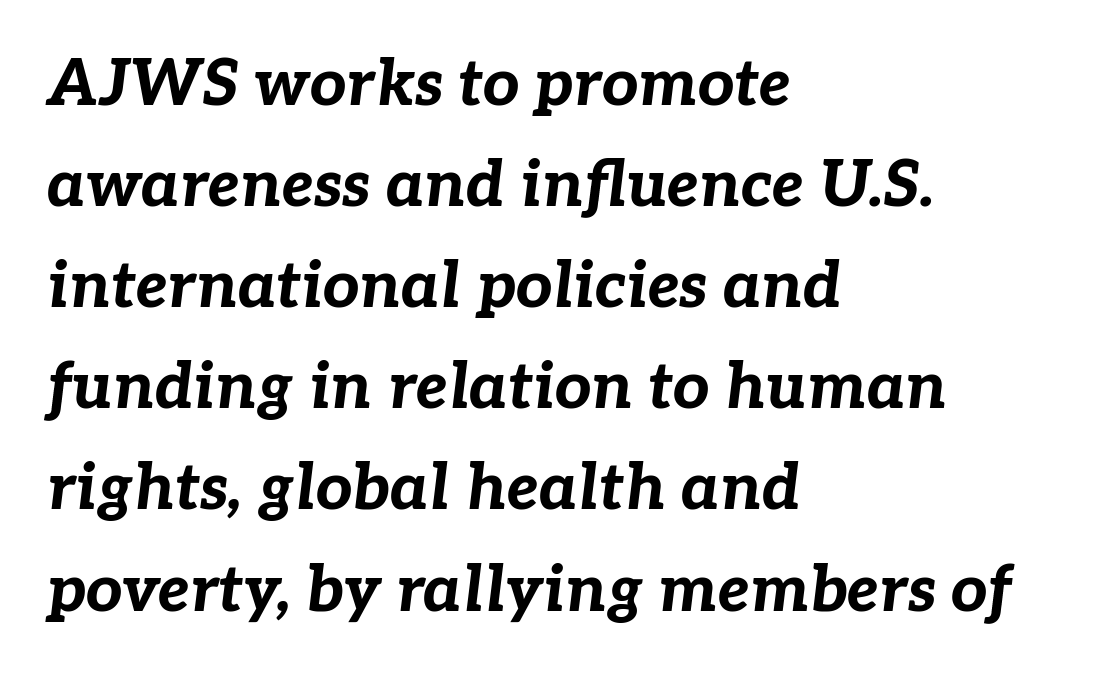
The image shows 64 px bold type, italic (leaning right); set left-aligned, normal line spacing (1.58x), normal letter spacing, not underlined; low stroke contrast and a medium x-height.
